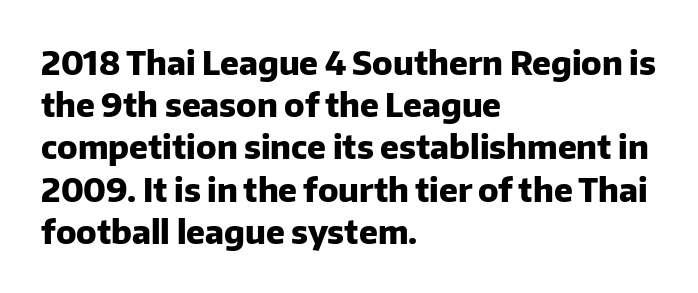
What stands out about the letter spacing? Nothing — it is the standard amount. Grotesque or geometric, the face here clearly has no serifs. On the weight axis this lands at bold, roughly 700. Each letter keeps its own natural width here, so spacing adapts to shape.
